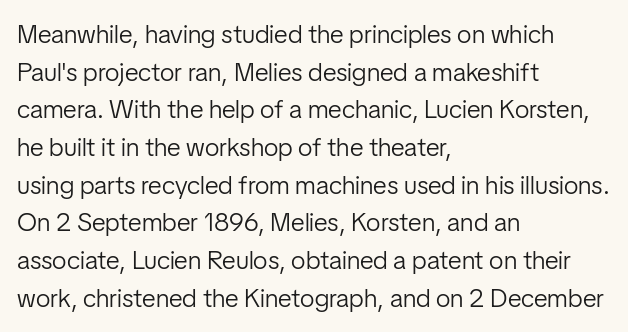
Q: Is the text bold? A: No.
Q: Is the text italic (slanted)? A: No, it is upright.
Q: Is the text underlined? A: No.
Q: How is the paragraph aligned? A: Left-aligned.
Q: Is the spacing between letters normal or unusually wide? A: Normal.
Q: Is the spacing between lines tight, normal or loose? A: Normal.
